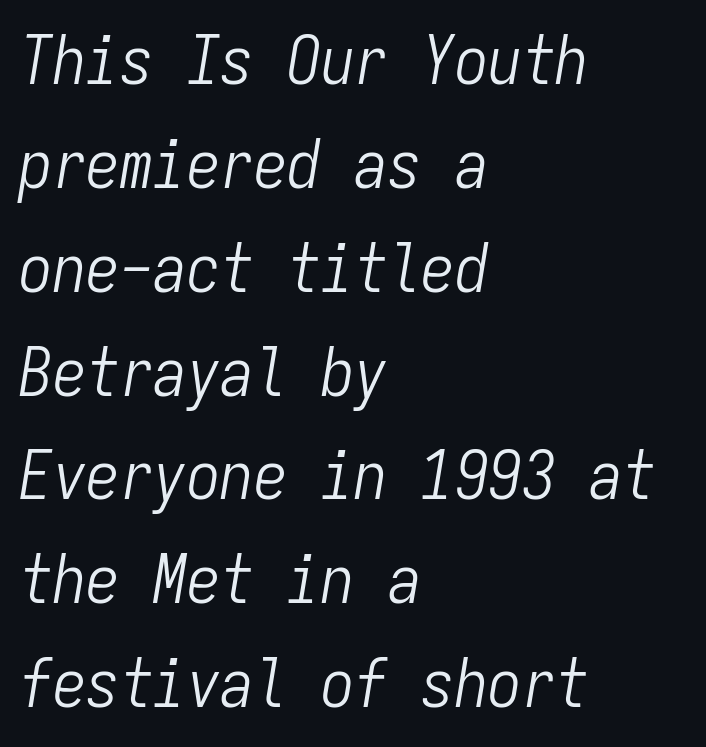
Q: Is the text bold? A: No.
Q: Is the text italic (slanted)? A: Yes, it leans right by about 9 degrees.
Q: Is the text underlined? A: No.
Q: How is the paragraph aligned? A: Left-aligned.
Q: Is the spacing between letters normal or unusually wide? A: Normal.
Q: Is the spacing between lines tight, normal or loose? A: Normal.
Q: Width (condensed, normal, or wide)? A: Condensed.
Q: Stroke contrast? A: Low.
Q: x-height? A: Medium.
Q: Monospaced? A: Yes.
